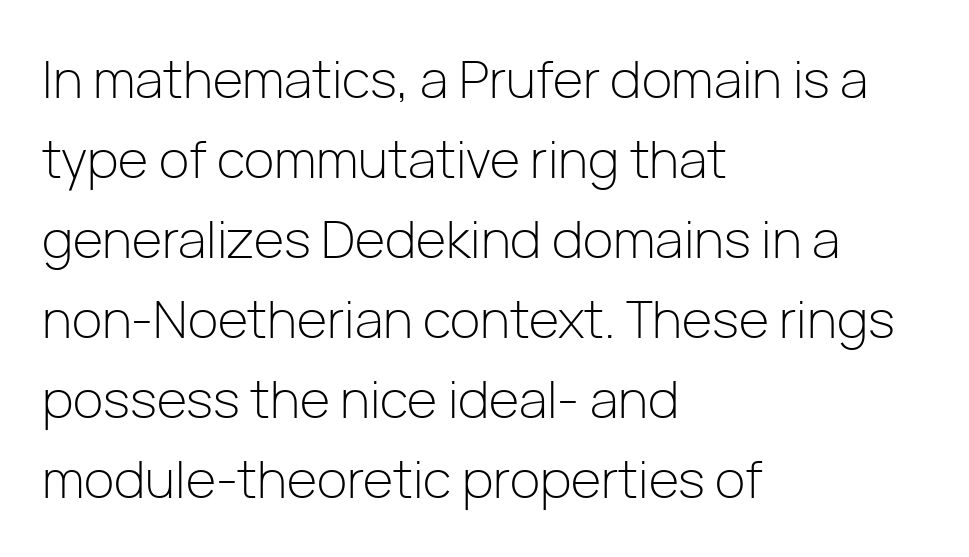
A typesetter would call this leading conventional body-copy spacing. Observe the ordinary spacing: letters are neighbours, not strangers. A typesetter would label this face a sans. Each line starts at the same left margin while the right side varies. The rendering uses natural spacing where letterforms have individual widths. The zone under the glyphs is completely vacant.
